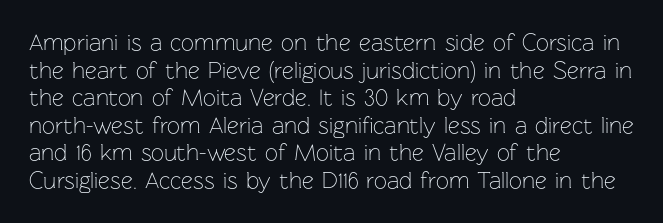
The image shows 23 px text type, upright; set left-aligned, line spacing 1.2x, normal letter spacing, not underlined.
